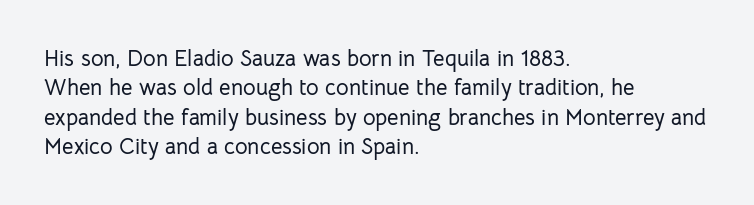
The image shows 22 px text type, upright; set left-aligned, normal line spacing (1.33x), normal letter spacing, not underlined.
